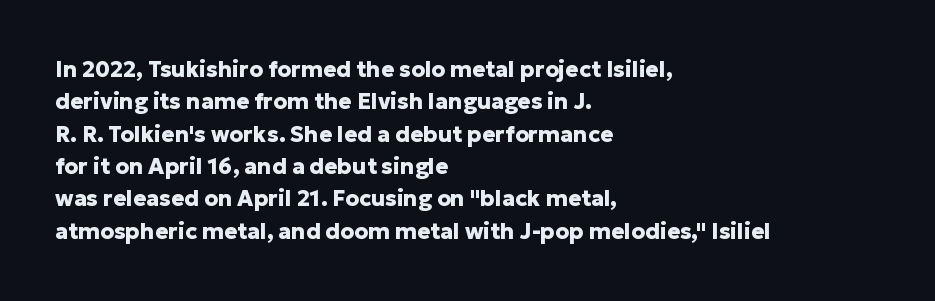
This block has exactly the height ordinary leading produces. A roman cut, with each character standing at attention. Typesetter's note: full bold, strokes at maximum text heaviness. The rendering anchors every line to the left-hand side.
